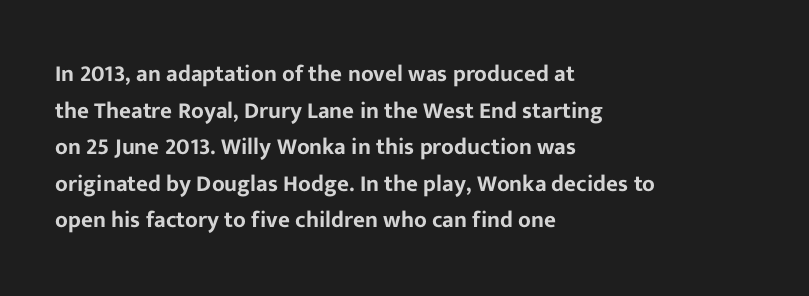
Rendered with straight, roman letterforms. Notice how the passage keeps a crisp vertical edge on the left only. A typesetter would call this leading conventional body-copy spacing. Is the letter spacing exaggerated? No — it looks like the ordinary default.
